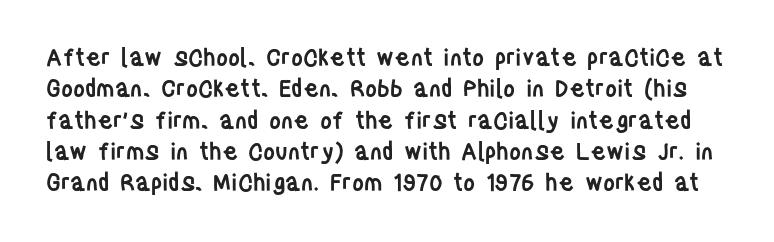
{"italic": "no", "bold": "semi", "underline": "no", "line_spacing": "normal", "line_spacing_ratio": 1.36, "letter_spacing": "normal", "letter_spacing_em": 0.0, "glyph_px": 23}
